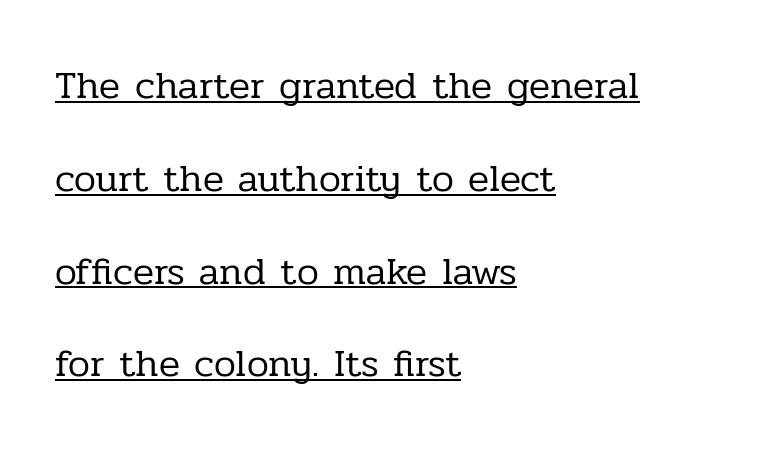
The image shows 39 px regular-weight serif type, upright; set left-aligned, loose line spacing (2.38x), normal letter spacing, underlined; low stroke contrast and a medium x-height.
